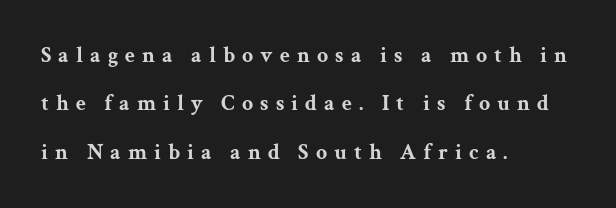
{"italic": "no", "bold": "yes", "underline": "no", "align": "left", "line_spacing": "loose", "line_spacing_ratio": 2.2, "letter_spacing": "wide", "letter_spacing_em": 0.32, "glyph_px": 22}
